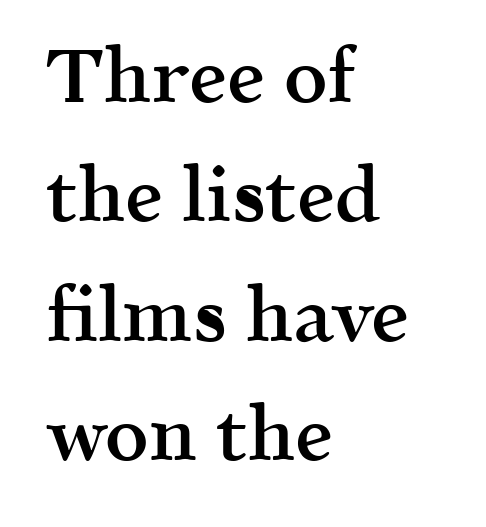
The image shows 76 px semibold serif type, upright; set left-aligned, normal line spacing (1.57x), normal letter spacing, not underlined; a medium x-height.
